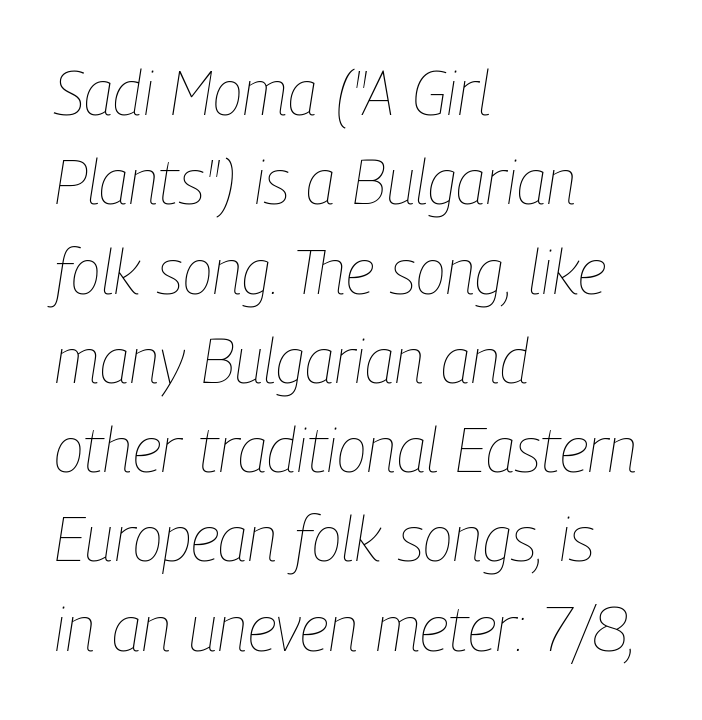
The image shows 62 px thin, condensed type, italic (leaning right); set left-aligned, normal line spacing (1.44x), normal letter spacing, not underlined; low stroke contrast and a medium x-height.
